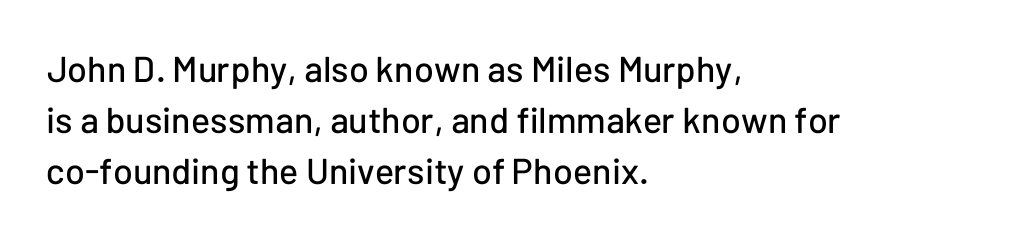
The image shows 36 px sans-serif type, upright; set left-aligned, normal line spacing (1.41x), normal letter spacing, not underlined; low stroke contrast and a medium x-height.
